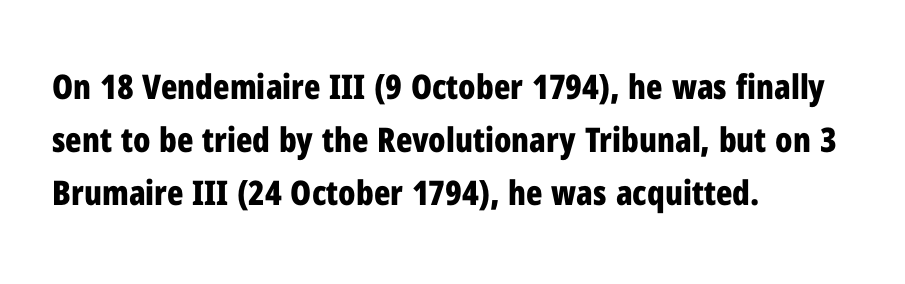
The image shows 34 px bold, condensed sans-serif type, upright; set left-aligned, normal line spacing (1.56x), normal letter spacing, not underlined; low stroke contrast and a medium x-height.
